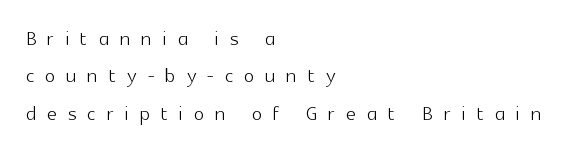
Q: Is the text bold? A: No.
Q: Is the text italic (slanted)? A: No, it is upright.
Q: Is the text underlined? A: No.
Q: How is the paragraph aligned? A: Left-aligned.
Q: Is the spacing between letters normal or unusually wide? A: Unusually wide.
Q: Is the spacing between lines tight, normal or loose? A: Normal.
